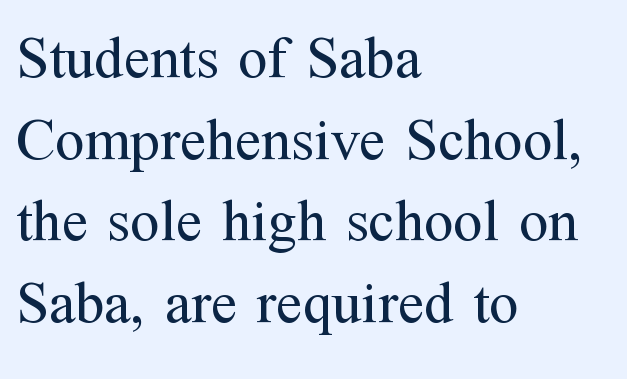
Letters rest on an invisible, unmarked baseline. Look at the bottom of the vertical strokes: they flare into serifs here. Whoever set this chose a conventional vertical rhythm. The face used here is proportionally spaced, like ordinary book or web type. Is there any slant? The stems are plumb.
